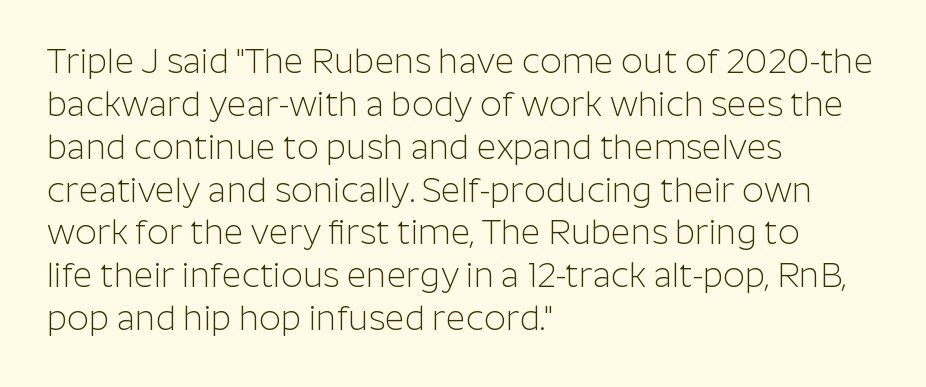
Style check: upright. Classification — sans serif. The rendering keeps characters at their native spacing. If you measured baseline to baseline, you'd find a middling distance. Alignment: flush left.
